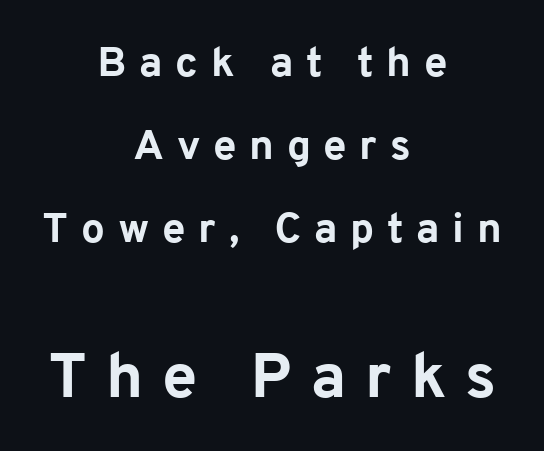
How would I describe the line gaps? Wide and relaxed. Teacher's note: observe the equal gaps on both sides — that is centered alignment. Weight check: bold — yes, fully. These lines are composed in type without serifs.
